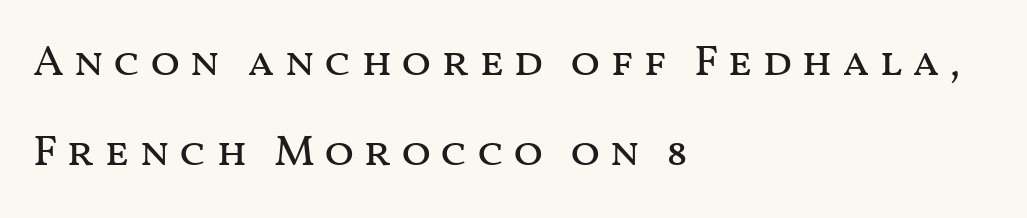
Q: Is the text bold? A: No.
Q: Is the text italic (slanted)? A: No, it is upright.
Q: Is the text underlined? A: No.
Q: How is the paragraph aligned? A: Left-aligned.
Q: Is the spacing between letters normal or unusually wide? A: Unusually wide.
Q: Is the spacing between lines tight, normal or loose? A: Loose.
Q: Width (condensed, normal, or wide)? A: Wide.
Q: Stroke contrast? A: Medium.
Q: x-height? A: Medium.
Q: Monospaced? A: No.
